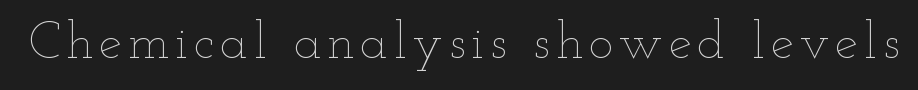
Q: Is the text bold? A: No.
Q: Is the text italic (slanted)? A: No, it is upright.
Q: Is the text underlined? A: No.
Q: Width (condensed, normal, or wide)? A: Wide.
Q: Stroke contrast? A: Low.
Q: x-height? A: Small.
Q: Monospaced? A: No.
